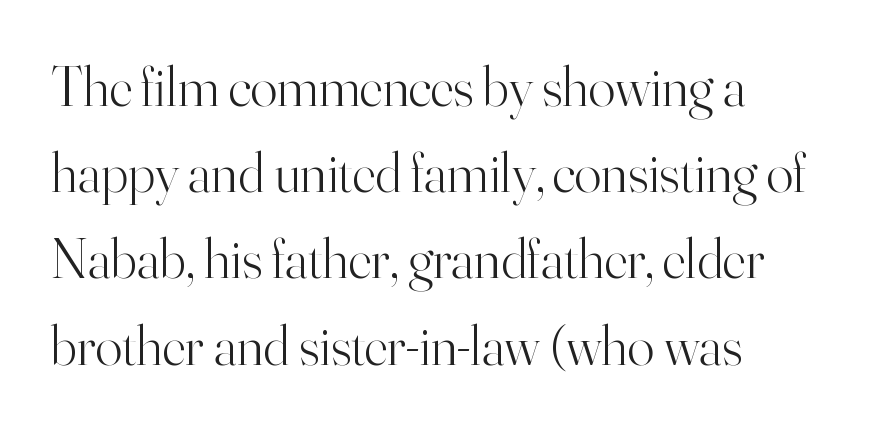
The image shows 56 px light serif type, upright; set left-aligned, normal line spacing (1.54x), normal letter spacing, not underlined; high stroke contrast and a small x-height.
